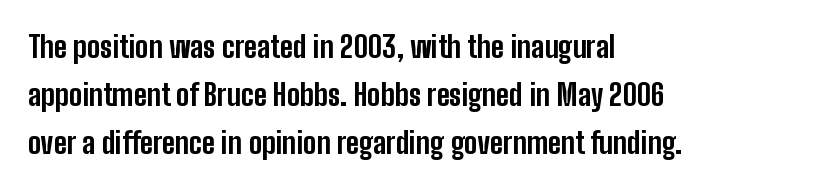
Q: Is the text bold? A: Yes.
Q: Is the text italic (slanted)? A: No, it is upright.
Q: Is the typeface a serif or a sans-serif typeface? A: Sans-serif.
Q: Is the text underlined? A: No.
Q: How is the paragraph aligned? A: Left-aligned.
Q: Is the spacing between letters normal or unusually wide? A: Normal.
Q: Is the spacing between lines tight, normal or loose? A: Normal.
Q: Width (condensed, normal, or wide)? A: Condensed.
Q: Stroke contrast? A: Low.
Q: x-height? A: Medium.
Q: Monospaced? A: No.
